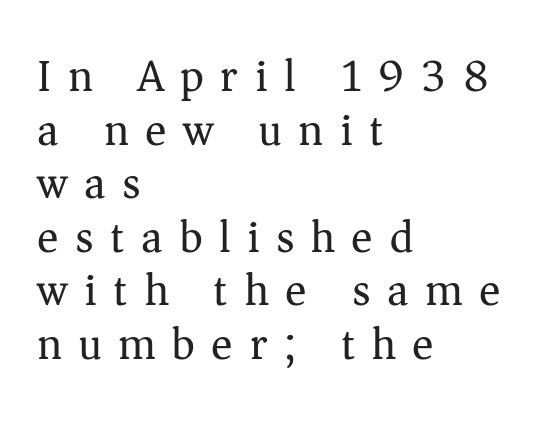
The image shows 45 px regular-weight serif type, upright; set left-aligned, line spacing 1.19x, unusually wide letter spacing (+0.37 em), not underlined; medium stroke contrast and a medium x-height.
